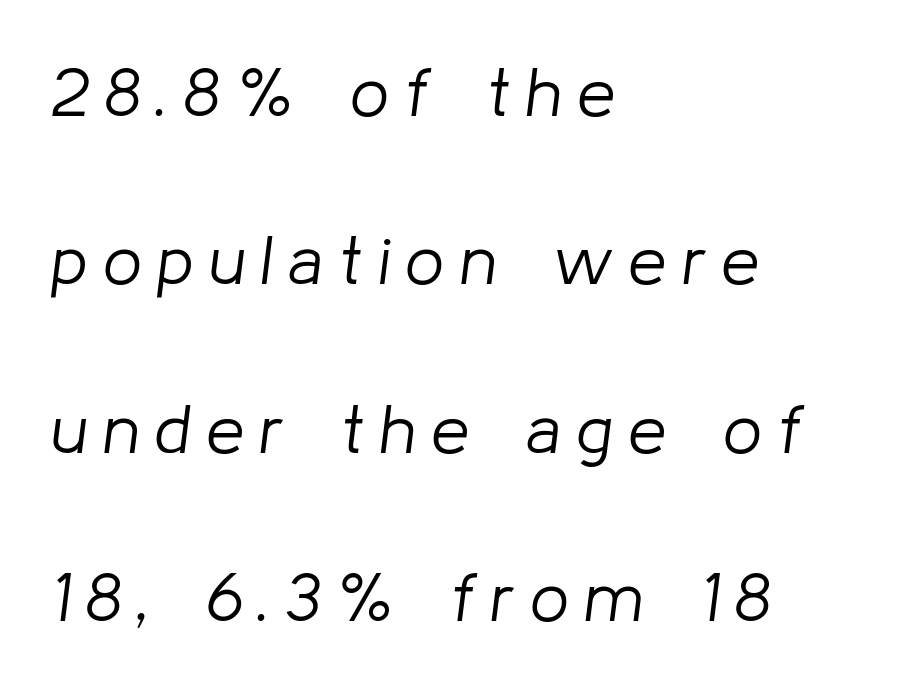
Q: Is the text bold? A: No.
Q: Is the text italic (slanted)? A: Yes, it leans right by about 8 degrees.
Q: Is the text underlined? A: No.
Q: How is the paragraph aligned? A: Left-aligned.
Q: Is the spacing between letters normal or unusually wide? A: Unusually wide.
Q: Is the spacing between lines tight, normal or loose? A: Loose.
Q: Width (condensed, normal, or wide)? A: Normal.
Q: Stroke contrast? A: Low.
Q: x-height? A: Medium.
Q: Monospaced? A: No.
